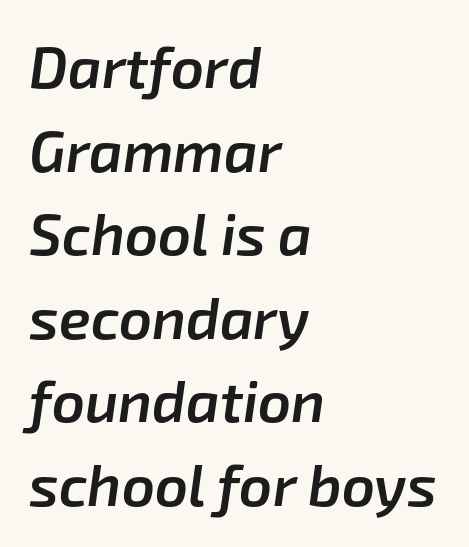
The image shows 58 px semibold type, italic (leaning right); set left-aligned, normal line spacing (1.44x), normal letter spacing, not underlined; low stroke contrast and a medium x-height.
